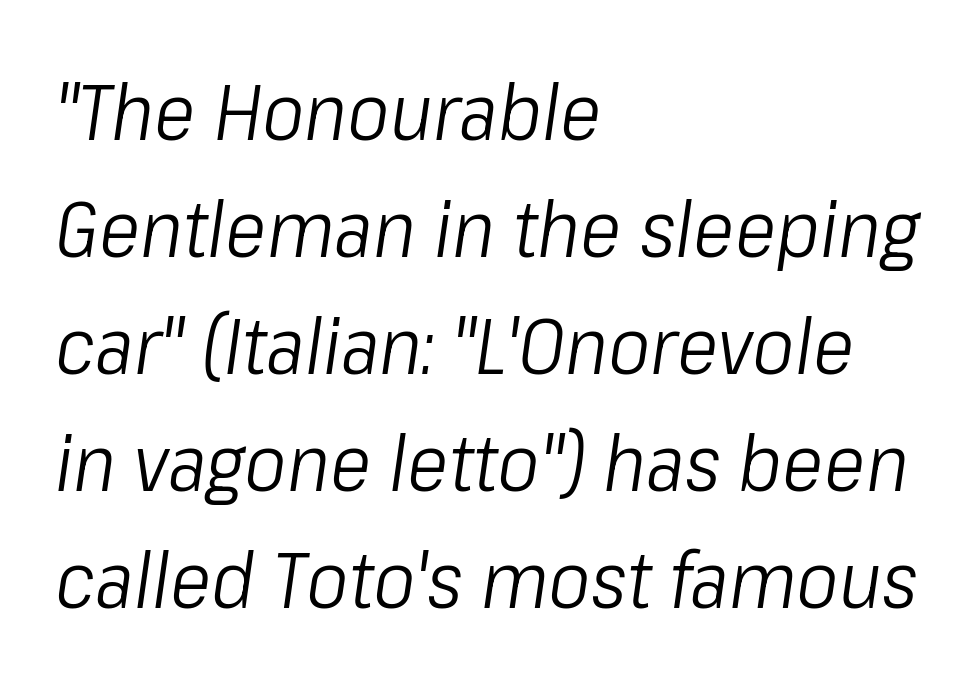
{"italic": "yes", "lean": "right", "slant_degrees": 8, "bold": "no", "weight": "light", "width": "condensed", "stroke_contrast": "low", "x_height": "medium", "monospaced": "no", "underline": "no", "align": "left", "line_spacing": "normal", "line_spacing_ratio": 1.48, "letter_spacing": "normal", "letter_spacing_em": 0.0, "glyph_px": 79}
